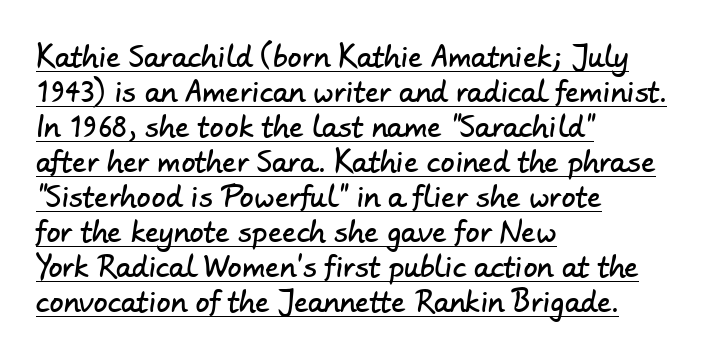
The image shows 28 px sans-serif type; set left-aligned, normal line spacing (1.25x), normal letter spacing, underlined; low stroke contrast and a small x-height.
